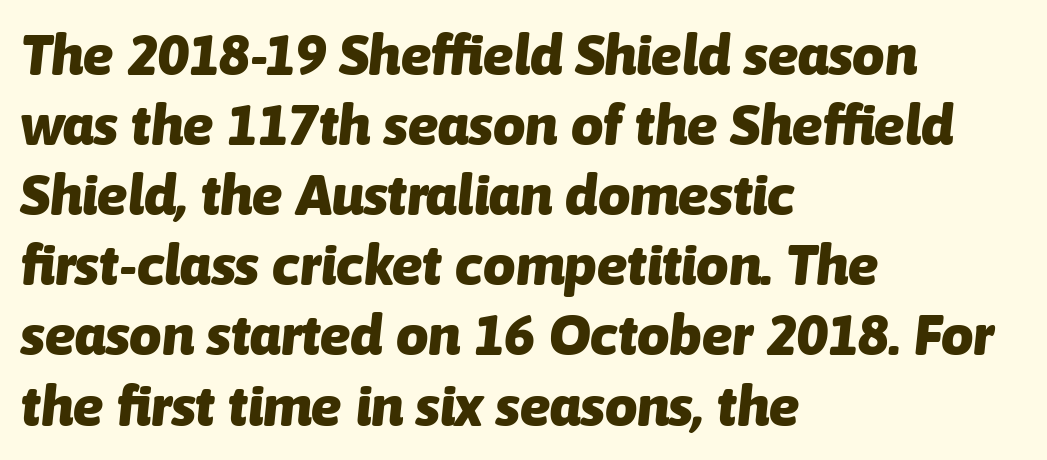
The image shows 57 px heavy type, italic (leaning right); set left-aligned, line spacing 1.23x, normal letter spacing, not underlined; low stroke contrast and a medium x-height.
